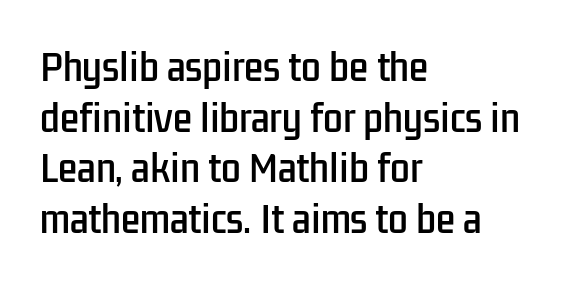
The string is rendered with underlining switched off. These lines are set flush left with a ragged right edge. Honestly, the letter spacing is just normal — you wouldn't notice it. Each letter's strokes conclude bluntly, with no projecting serifs.
